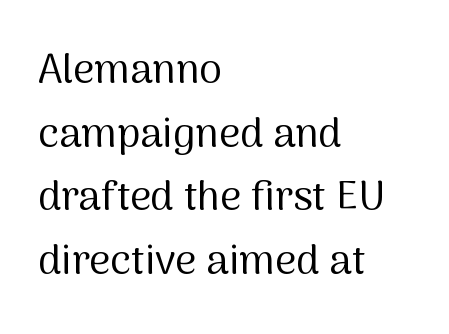
The image shows 41 px regular-weight sans-serif type, upright; set left-aligned, normal line spacing (1.55x), normal letter spacing, not underlined; medium stroke contrast and a medium x-height.
